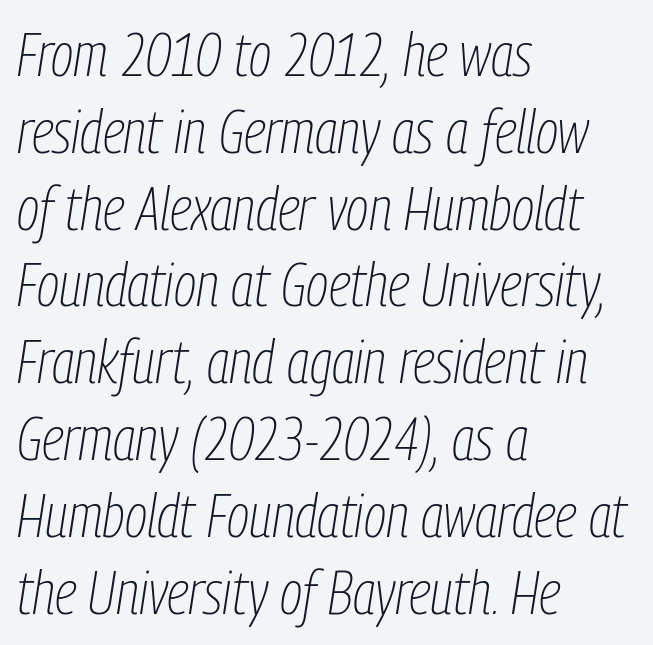
Words appear dense and cohesive because spacing is normal. Vertically, the passage feels balanced, rows spaced as you'd expect. Here the designer chose a conventional face with non-uniform glyph widths. Notice how the stems are inclined rather than vertical — that's the hallmark of italics. Every row of glyphs begins at an identical x-position on the left. The space beneath each line is pristine and unruled.
